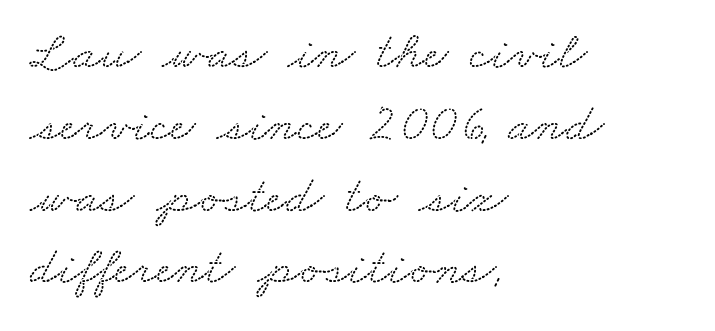
The image shows 54 px wide serif type; set left-aligned, normal line spacing (1.33x), normal letter spacing, not underlined; low stroke contrast and a small x-height.
